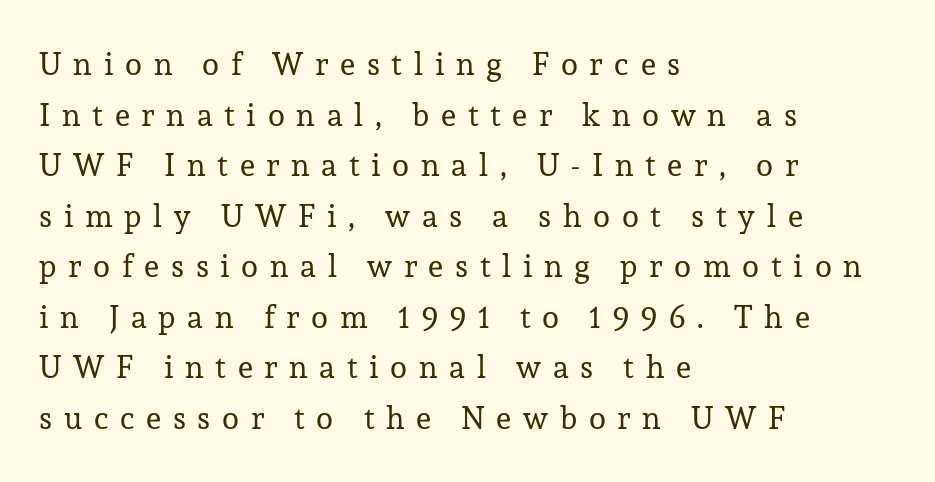
{"serif": "yes", "italic": "no", "bold": "no", "weight": "regular", "width": "normal", "stroke_contrast": "low", "x_height": "medium", "monospaced": "no", "underline": "no", "align": "left", "line_spacing": "normal", "line_spacing_ratio": 1.63, "letter_spacing": "wide", "letter_spacing_em": 0.38, "glyph_px": 31}
